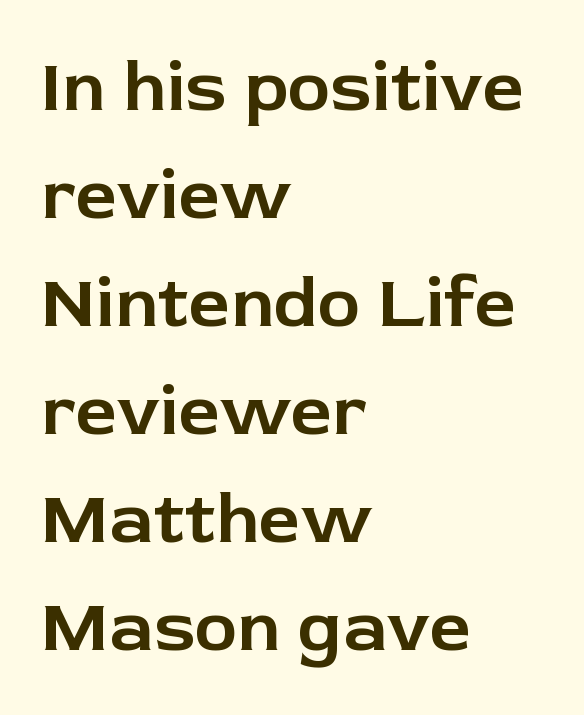
The image shows 73 px sans-serif type, upright; set left-aligned, normal line spacing (1.48x), normal letter spacing, not underlined; low stroke contrast and a medium x-height.
